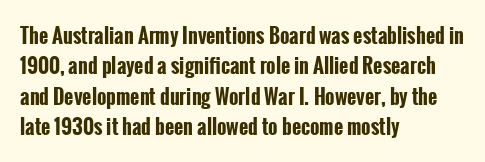
Q: Is the text bold? A: Yes.
Q: Is the text italic (slanted)? A: No, it is upright.
Q: Is the text underlined? A: No.
Q: How is the paragraph aligned? A: Left-aligned.
Q: Is the spacing between letters normal or unusually wide? A: Normal.
Q: Is the spacing between lines tight, normal or loose? A: Normal.
